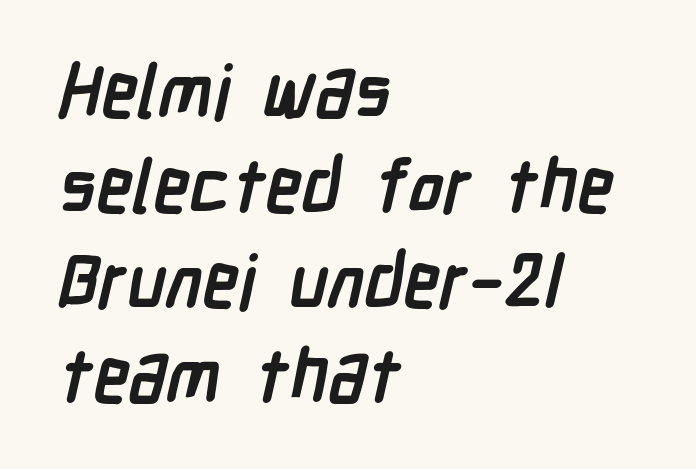
The image shows 73 px semibold, condensed sans-serif type; set left-aligned, normal line spacing (1.3x), normal letter spacing, not underlined; low stroke contrast and a medium x-height.
